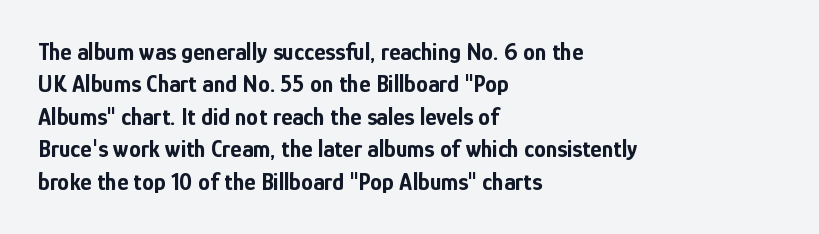
Q: Is the text bold? A: Yes.
Q: Is the text italic (slanted)? A: No, it is upright.
Q: Is the text underlined? A: No.
Q: How is the paragraph aligned? A: Left-aligned.
Q: Is the spacing between letters normal or unusually wide? A: Normal.
Q: Is the spacing between lines tight, normal or loose? A: Normal.
